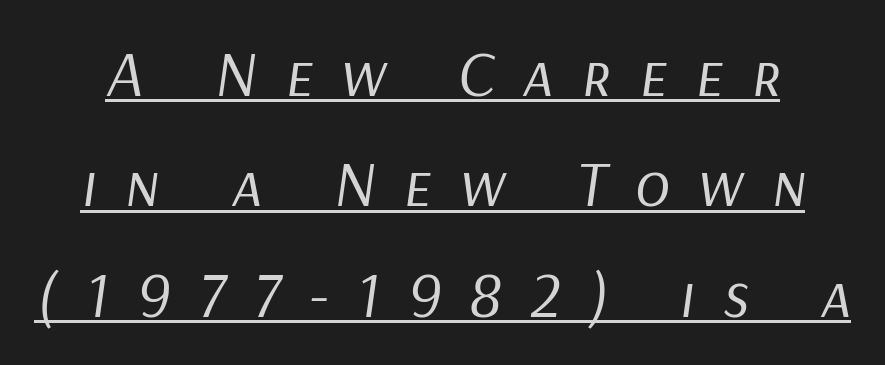
{"italic": "yes", "lean": "right", "slant_degrees": 9, "bold": "no", "weight": "regular", "width": "normal", "stroke_contrast": "low", "x_height": "medium", "monospaced": "no", "underline": "yes", "line_spacing": "normal", "line_spacing_ratio": 1.7, "letter_spacing": "wide", "letter_spacing_em": 0.43, "glyph_px": 65}
